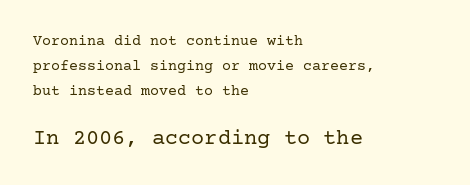
Q: Is the text bold? A: No.
Q: Is the text italic (slanted)? A: No, it is upright.
Q: Is the text underlined? A: No.
Q: How is the paragraph aligned? A: Left-aligned.
Q: Is the spacing between letters normal or unusually wide? A: Normal.
Q: Is the spacing between lines tight, normal or loose? A: Normal.
Q: Which block of text is set in a larger size, the first (top) or the second (bottom)? A: The second (bottom) one.
